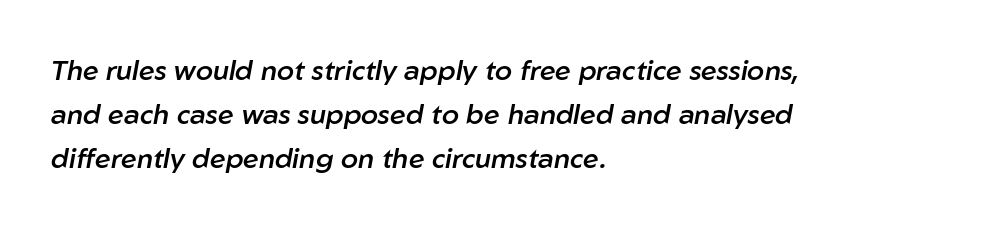
The image shows 28 px semibold type, italic (leaning right); set left-aligned, normal line spacing (1.58x), normal letter spacing, not underlined; low stroke contrast and a medium x-height.
